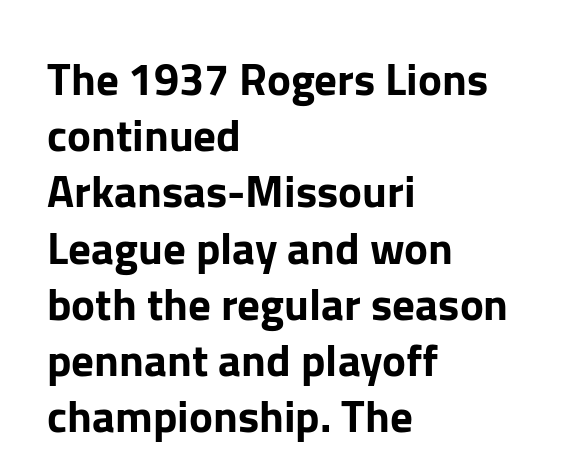
Regarding leading, the lines here are spaced in the standard way. The rendering uses natural spacing where letterforms have individual widths. Where is the straight margin? On the left. Look at the bottom of the vertical strokes: they stop flat, with no serifs. The passage shown has conventional tracking throughout.
